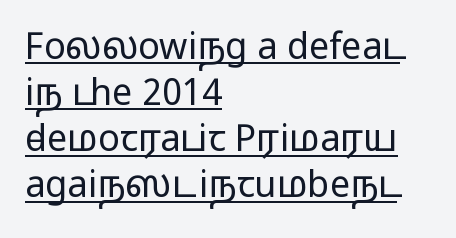
The image shows 36 px light, wide sans-serif type, upright; set left-aligned, normal line spacing (1.28x), normal letter spacing, underlined; low stroke contrast and a medium x-height.
